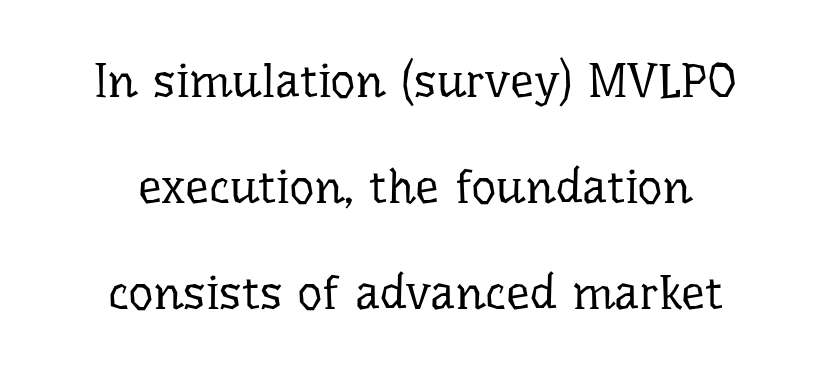
The weight tops out at a normal text grade. The lettering stays uniformly vertical, giving the passage a roman look. The compositor balanced each line on the midline. Here the designer chose a conventional face with non-uniform glyph widths.
